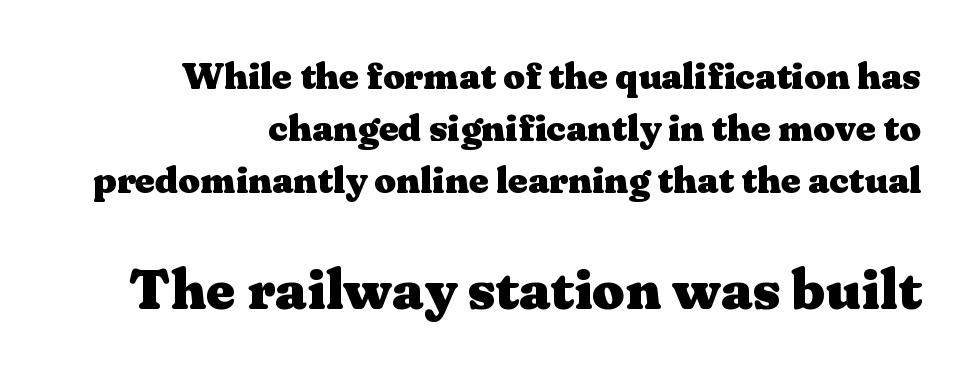
{"serif": "yes", "italic": "no", "bold": "yes", "weight": "heavy", "width": "wide", "stroke_contrast": "medium", "x_height": "medium", "monospaced": "no", "underline": "no", "line_spacing": "normal", "line_spacing_ratio": 1.37, "letter_spacing": "normal", "letter_spacing_em": 0.0, "larger_block": "second", "size_ratio": 1.5, "glyph_px": 57}
